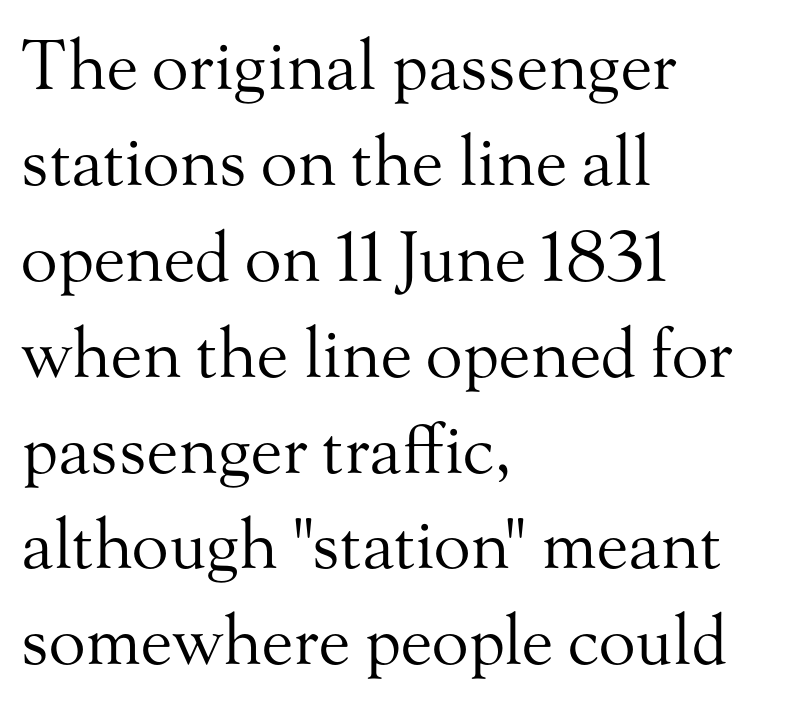
{"serif": "yes", "italic": "no", "bold": "no", "weight": "regular", "width": "normal", "stroke_contrast": "medium", "x_height": "small", "monospaced": "no", "underline": "no", "align": "left", "line_spacing": "normal", "line_spacing_ratio": 1.41, "letter_spacing": "normal", "letter_spacing_em": 0.0, "glyph_px": 68}
